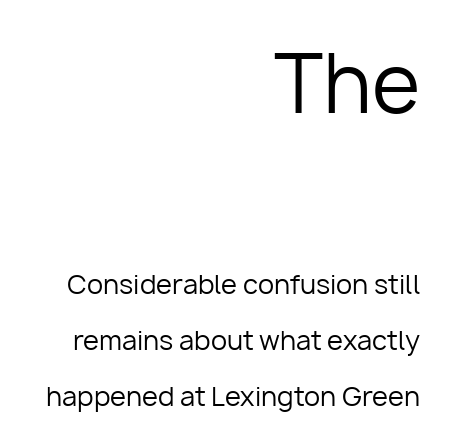
Q: Is the text bold? A: No.
Q: Is the text italic (slanted)? A: No, it is upright.
Q: Is the typeface a serif or a sans-serif typeface? A: Sans-serif.
Q: Is the text underlined? A: No.
Q: How is the paragraph aligned? A: Right-aligned.
Q: Is the spacing between letters normal or unusually wide? A: Normal.
Q: Is the spacing between lines tight, normal or loose? A: Loose.
Q: Which block of text is set in a larger size, the first (top) or the second (bottom)? A: The first (top) one.
Q: Width (condensed, normal, or wide)? A: Normal.
Q: Stroke contrast? A: Low.
Q: x-height? A: Medium.
Q: Monospaced? A: No.
